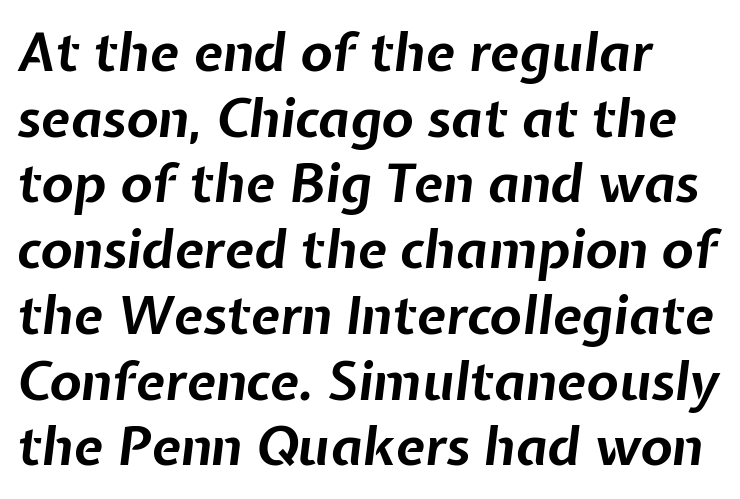
Q: Is the text bold? A: Yes.
Q: Is the text italic (slanted)? A: Yes, it leans right by about 7 degrees.
Q: Is the text underlined? A: No.
Q: How is the paragraph aligned? A: Left-aligned.
Q: Is the spacing between letters normal or unusually wide? A: Normal.
Q: Width (condensed, normal, or wide)? A: Normal.
Q: Stroke contrast? A: Low.
Q: x-height? A: Medium.
Q: Monospaced? A: No.
